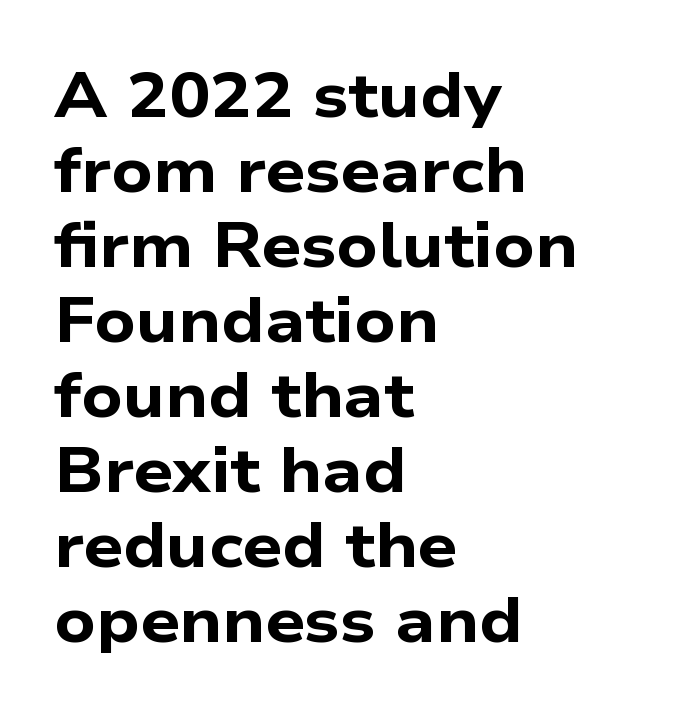
The image shows 62 px bold, wide sans-serif type; set left-aligned, line spacing 1.21x, normal letter spacing, not underlined; low stroke contrast and a medium x-height.
